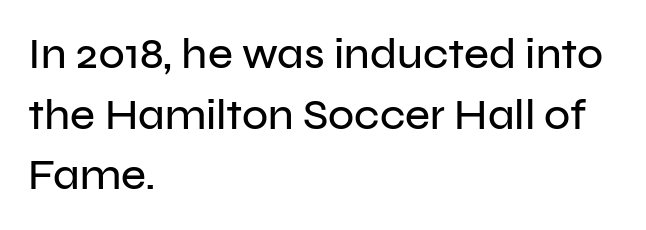
Looks like regular typesetting: each glyph gets only the width it needs. The specimen reads as upright at a glance. A sans-serif font was chosen for this passage. Teacher's note: observe the even left margin — that is flush-left alignment.
